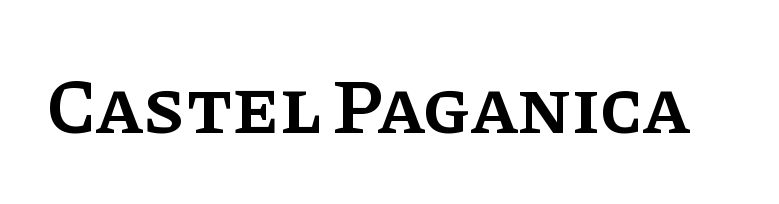
Q: Is the text bold? A: Semi-bold.
Q: Is the text italic (slanted)? A: No, it is upright.
Q: Is the typeface a serif or a sans-serif typeface? A: Serif.
Q: Is the text underlined? A: No.
Q: Is the spacing between letters normal or unusually wide? A: Normal.
Q: Width (condensed, normal, or wide)? A: Normal.
Q: Stroke contrast? A: Low.
Q: x-height? A: Large.
Q: Monospaced? A: No.
